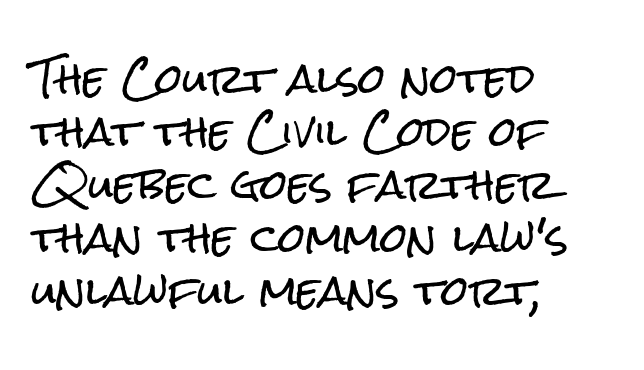
Underline: absent. The compositor pushed each line to the left boundary. Character widths vary here, with narrow letters taking less room than wide ones. It's the straight-up-and-down kind of type.
